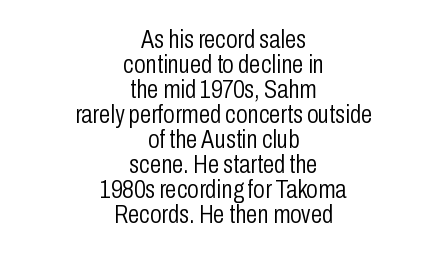
The image shows 26 px text type, upright; set centered, tight line spacing (0.96x), normal letter spacing, not underlined.
